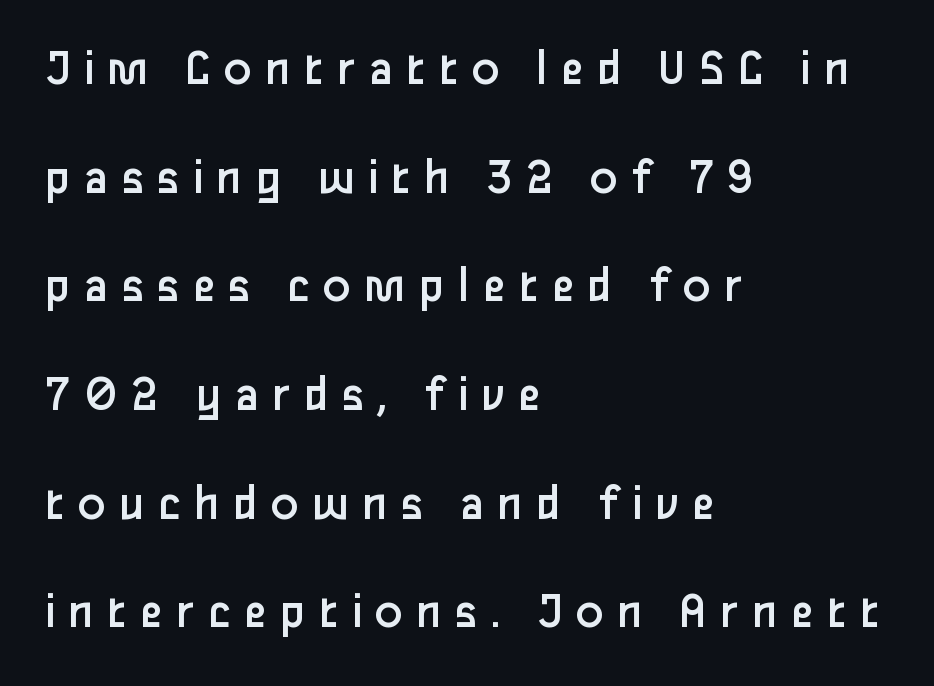
To sum up the face: it is a sans, with no serifs. Line spacing here is loose. Decoration check: the copy has no underline. Casual observation: everything's shoved over to the left. The letterforms stand isolated, each surrounded by extra space.
